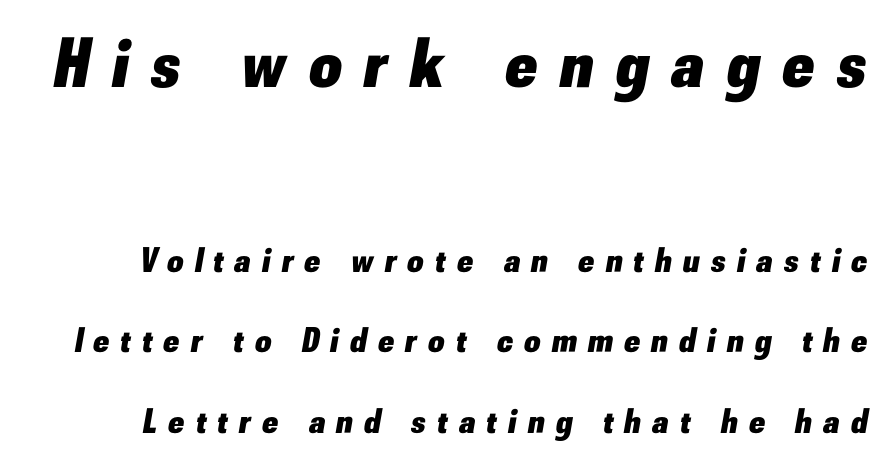
Letter spacing: wide. Letters rest on an invisible, unmarked baseline. As a designer I'd log this as weight 700, bold. Tall strokes in this sample are angled rather than plumb.
